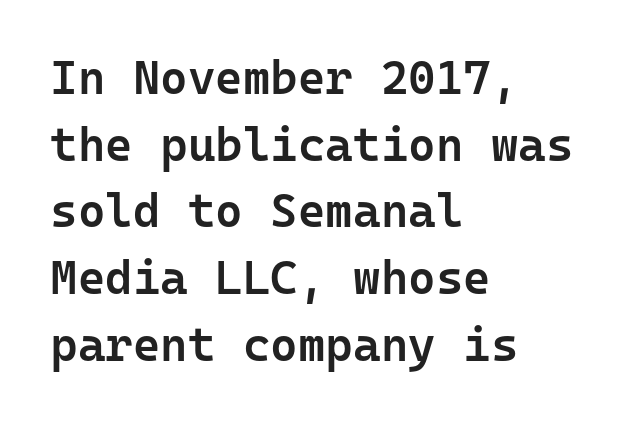
Q: Is the text bold? A: Semi-bold.
Q: Is the text italic (slanted)? A: No, it is upright.
Q: Is the typeface a serif or a sans-serif typeface? A: Sans-serif.
Q: Is the text underlined? A: No.
Q: How is the paragraph aligned? A: Left-aligned.
Q: Is the spacing between letters normal or unusually wide? A: Normal.
Q: Is the spacing between lines tight, normal or loose? A: Normal.
Q: Width (condensed, normal, or wide)? A: Normal.
Q: Stroke contrast? A: Low.
Q: x-height? A: Medium.
Q: Monospaced? A: Yes.
